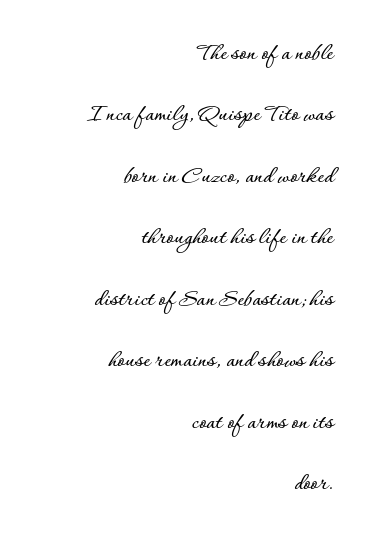
Q: Is the text italic (slanted)? A: Yes.
Q: Is the text underlined? A: No.
Q: How is the paragraph aligned? A: Right-aligned.
Q: Is the spacing between letters normal or unusually wide? A: Normal.
Q: Is the spacing between lines tight, normal or loose? A: Loose.
